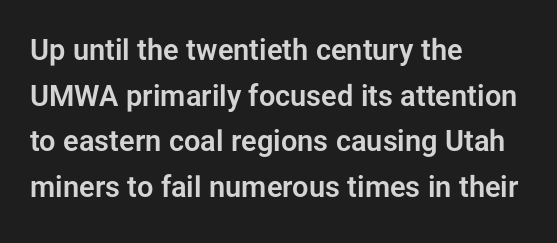
{"serif": "no", "italic": "no", "width": "normal", "stroke_contrast": "low", "x_height": "medium", "monospaced": "no", "underline": "no", "align": "left", "line_spacing": "normal", "line_spacing_ratio": 1.57, "letter_spacing": "normal", "letter_spacing_em": 0.0, "glyph_px": 29}
